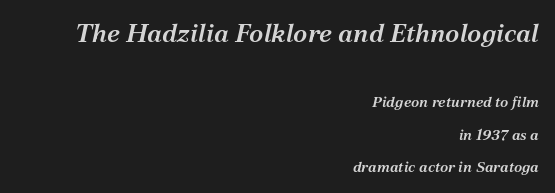
{"italic": "yes", "lean": "right", "slant_degrees": 12, "bold": "semi", "underline": "no", "align": "right", "line_spacing": "loose", "line_spacing_ratio": 2.14, "letter_spacing": "normal", "letter_spacing_em": 0.0, "larger_block": "first", "size_ratio": 1.73, "glyph_px": 26}
